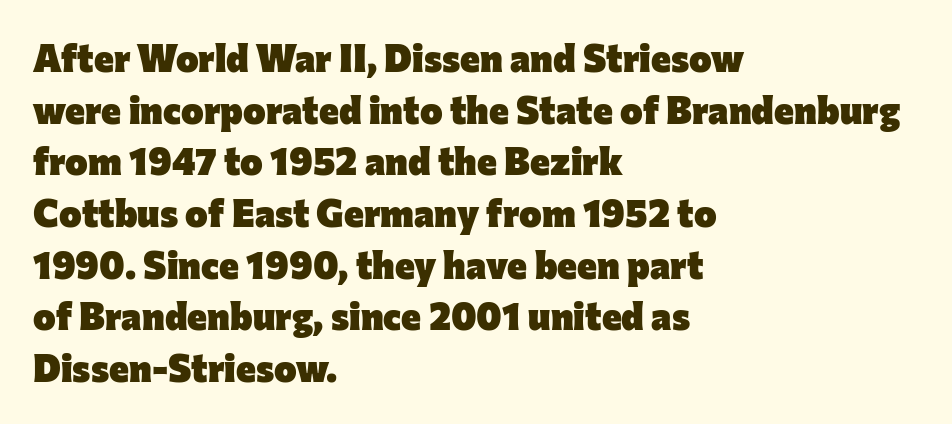
Q: Is the text bold? A: Yes.
Q: Is the text italic (slanted)? A: No, it is upright.
Q: Is the typeface a serif or a sans-serif typeface? A: Sans-serif.
Q: Is the text underlined? A: No.
Q: How is the paragraph aligned? A: Left-aligned.
Q: Is the spacing between letters normal or unusually wide? A: Normal.
Q: Is the spacing between lines tight, normal or loose? A: Normal.
Q: Width (condensed, normal, or wide)? A: Normal.
Q: Stroke contrast? A: Low.
Q: x-height? A: Medium.
Q: Monospaced? A: No.
